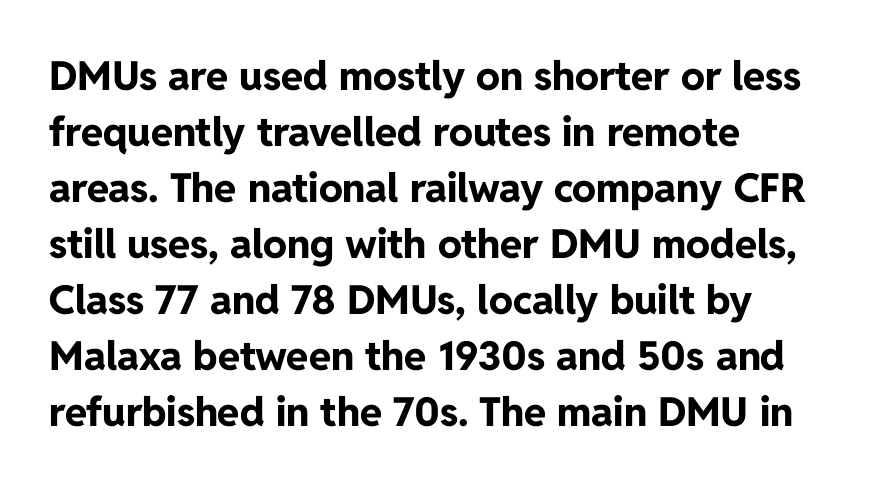
{"serif": "no", "italic": "no", "bold": "yes", "weight": "bold", "width": "normal", "stroke_contrast": "low", "x_height": "medium", "monospaced": "no", "underline": "no", "align": "left", "line_spacing": "normal", "line_spacing_ratio": 1.4, "letter_spacing": "normal", "letter_spacing_em": 0.0, "glyph_px": 40}
